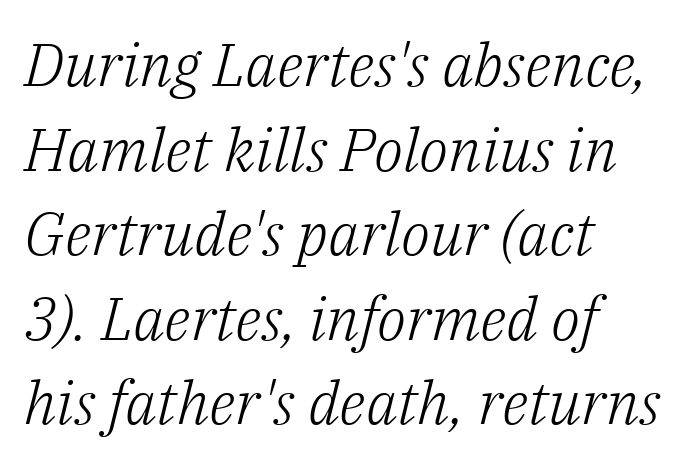
The image shows 60 px light serif type, italic (leaning right); set left-aligned, normal line spacing (1.41x), normal letter spacing, not underlined; low stroke contrast and a medium x-height.
